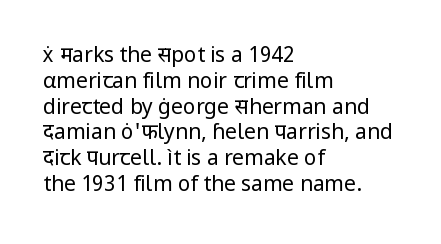
The image shows 21 px text type, upright; set left-aligned, line spacing 1.23x, normal letter spacing, not underlined.
